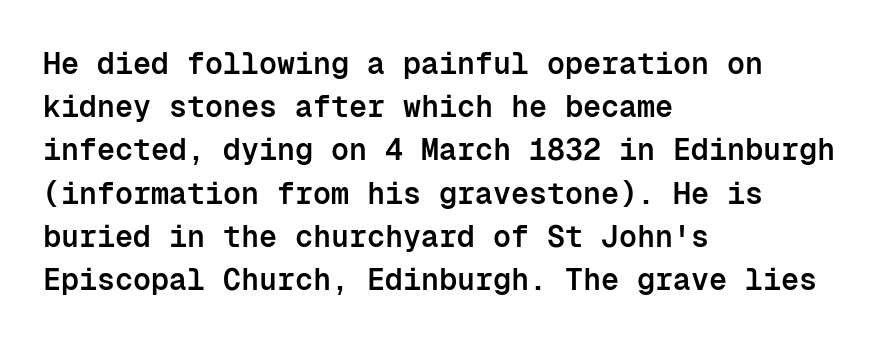
{"serif": "no", "italic": "no", "bold": "semi", "weight": "semibold", "width": "normal", "stroke_contrast": "low", "x_height": "medium", "monospaced": "yes", "underline": "no", "align": "left", "line_spacing": "normal", "line_spacing_ratio": 1.44, "letter_spacing": "normal", "letter_spacing_em": 0.0, "glyph_px": 30}
